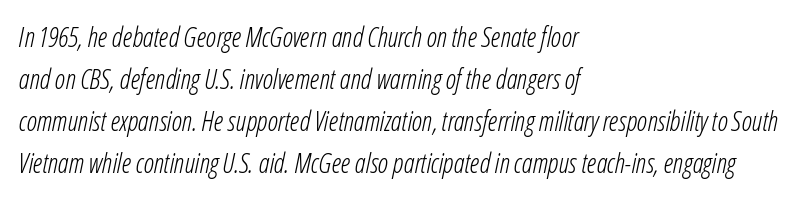
Leftover space on each line is placed entirely after the last word. Letter spacing: default. This is not heavy type; no bold has been used. The specimen reads as italic at a glance.
